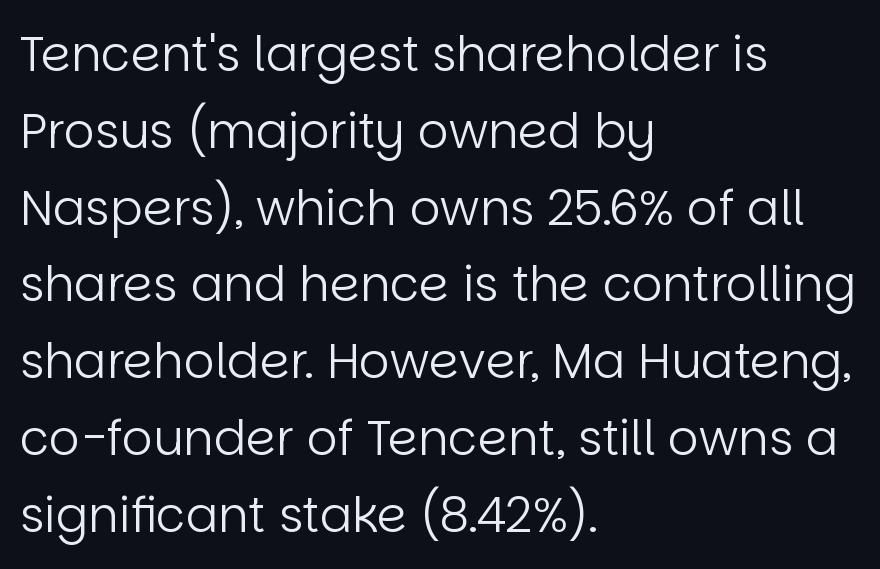
The text block is weighted toward the left margin, trailing off unevenly rightward. You could not count columns in this text — the font is proportionally spaced. Look at the bottom of the vertical strokes: they stop flat, with no serifs. Between one letter and the next there's only the usual sliver of space. The space between consecutive lines is moderate.
